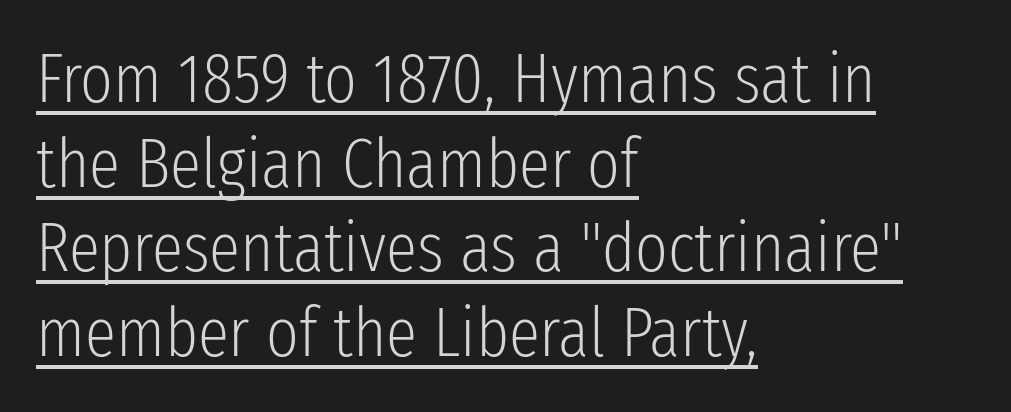
Stem width sits at or under what a default text font uses. These lines were composed using upright roman letters. Look at the bottom of the vertical strokes: they stop flat, with no serifs. The passage shown is typed in a proportional face where columns would drift.
